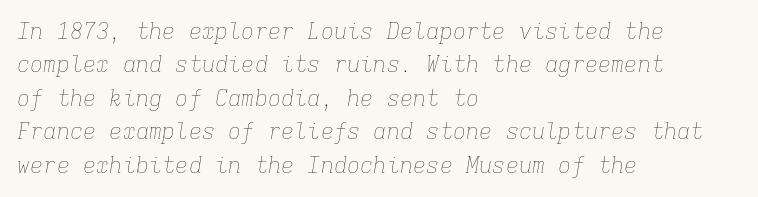
What's the leading like? Ordinary, nothing unusual. Descenders hang freely into open space. This is oblique type, the kind used for emphasis or titles. You could call the tracking neutral — neither tight nor loose. A classic flush-left, rag-right setting is used for this passage. Heft: none added — not bold.
